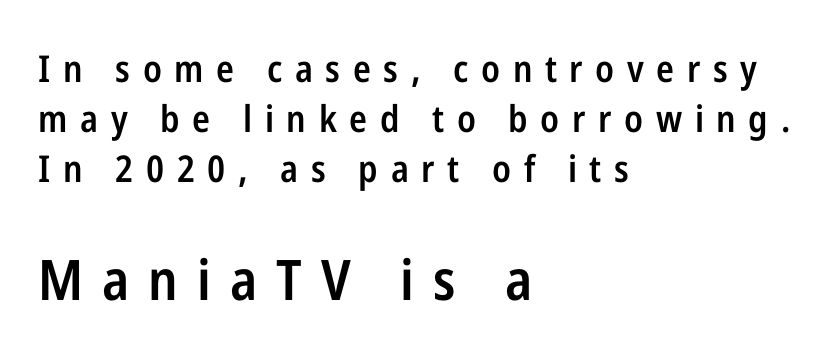
{"serif": "no", "italic": "no", "bold": "semi", "weight": "semibold", "width": "condensed", "stroke_contrast": "low", "x_height": "medium", "monospaced": "no", "underline": "no", "align": "left", "line_spacing": "normal", "line_spacing_ratio": 1.35, "letter_spacing": "wide", "letter_spacing_em": 0.34, "larger_block": "second", "size_ratio": 1.51, "glyph_px": 56}
